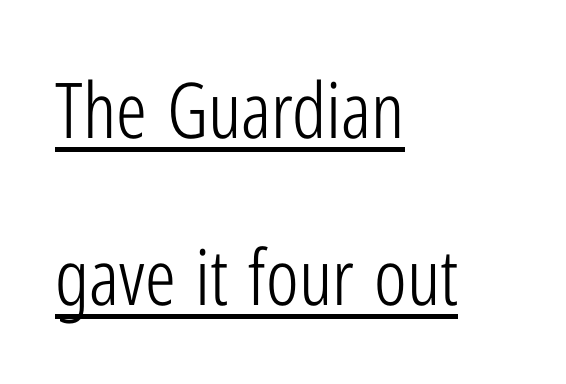
{"serif": "no", "italic": "no", "bold": "no", "weight": "light", "width": "condensed", "stroke_contrast": "low", "x_height": "medium", "monospaced": "no", "underline": "yes", "align": "left", "line_spacing": "loose", "line_spacing_ratio": 2.17, "letter_spacing": "normal", "letter_spacing_em": 0.0, "glyph_px": 77}
